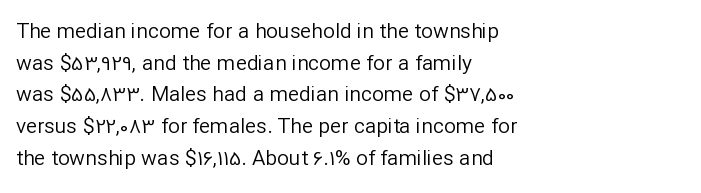
Style check: upright. Leftover space on each line is placed entirely after the last word. The rows are spaced the way most documents space them. The font is comparable to plain body text, perhaps lighter. Honestly, there is no underline to notice here at all. Nobody touched the tracking dial on this one.
